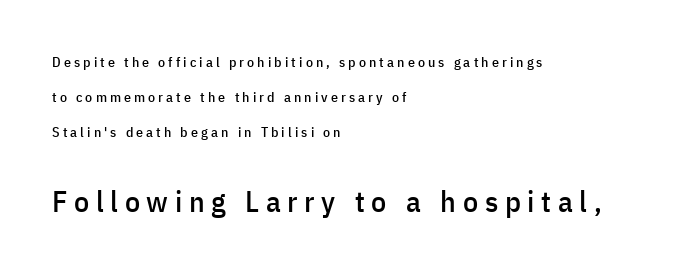
Regarding serifs, this sample does without them. This sample has the flowing, uneven cadence of proportional lettering. The more generous point size was reserved for the lower chunk. The paragraph has a hard left edge and a soft right edge.
